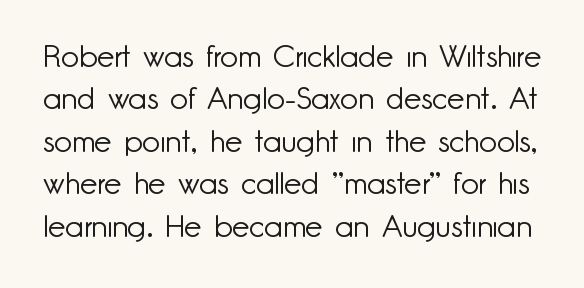
Q: Is the text bold? A: No.
Q: Is the text italic (slanted)? A: No, it is upright.
Q: Is the typeface a serif or a sans-serif typeface? A: Sans-serif.
Q: Is the text underlined? A: No.
Q: Is the spacing between letters normal or unusually wide? A: Normal.
Q: Is the spacing between lines tight, normal or loose? A: Normal.
Q: Width (condensed, normal, or wide)? A: Normal.
Q: Stroke contrast? A: Low.
Q: x-height? A: Small.
Q: Monospaced? A: No.
